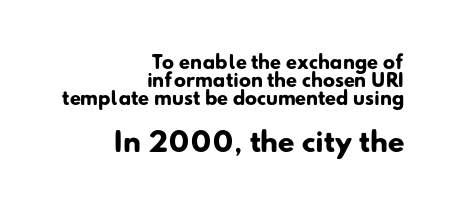
The image shows 27 px bold type; set right-aligned, tight line spacing (1.0x), normal letter spacing, not underlined; the second (bottom) block is 1.5x larger.
